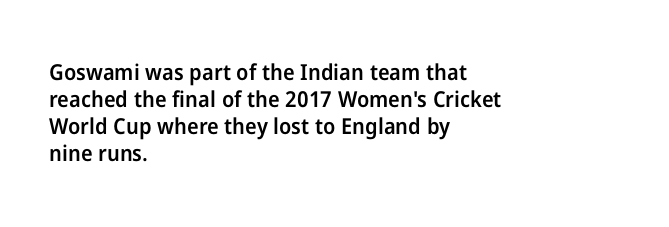
Q: Is the text bold? A: Semi-bold.
Q: Is the text italic (slanted)? A: No, it is upright.
Q: Is the text underlined? A: No.
Q: How is the paragraph aligned? A: Left-aligned.
Q: Is the spacing between letters normal or unusually wide? A: Normal.
